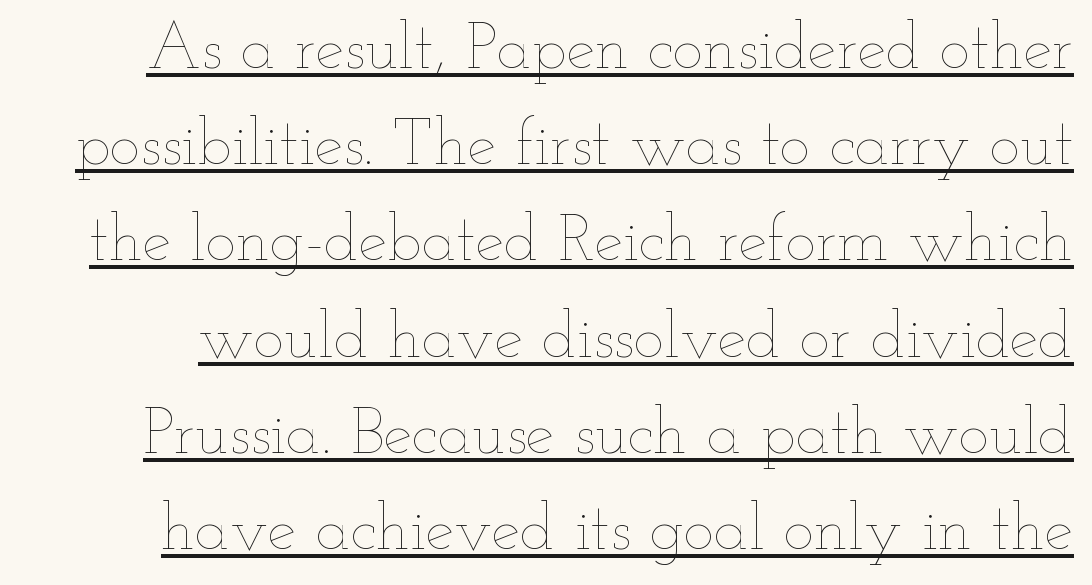
Honestly, the row spacing looks completely unremarkable. Here the designer chose a conventional face with non-uniform glyph widths. Underlining? Definitely there. Words appear dense and cohesive because spacing is normal. Italic? Not at all — the glyphs are vertical.
